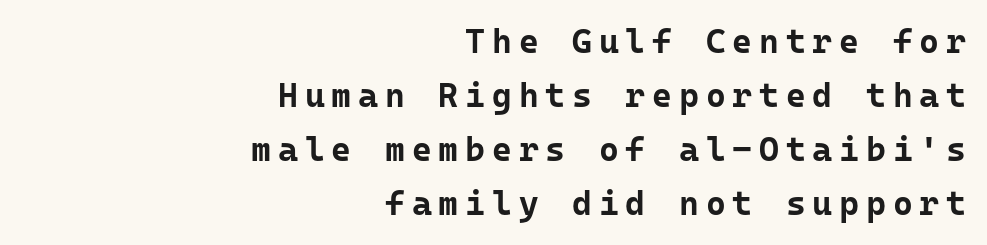
The rendering inserts visible extra space after every character. Ordinary non-slanted type is in use. The text block is weighted toward the right margin, trailing off unevenly leftward. Heavy, bold letterforms. Here the designer chose a console-style face with uniform glyph widths. What's the leading like? Ordinary, nothing unusual.
